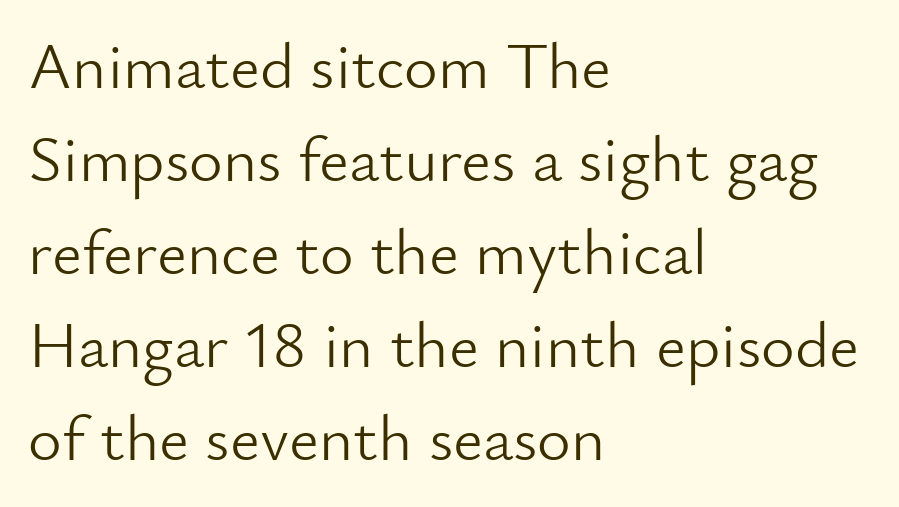
Q: Is the text bold? A: No.
Q: Is the text italic (slanted)? A: No, it is upright.
Q: Is the typeface a serif or a sans-serif typeface? A: Sans-serif.
Q: Is the text underlined? A: No.
Q: How is the paragraph aligned? A: Left-aligned.
Q: Is the spacing between letters normal or unusually wide? A: Normal.
Q: Is the spacing between lines tight, normal or loose? A: Normal.
Q: Width (condensed, normal, or wide)? A: Normal.
Q: Stroke contrast? A: Low.
Q: x-height? A: Small.
Q: Monospaced? A: No.
